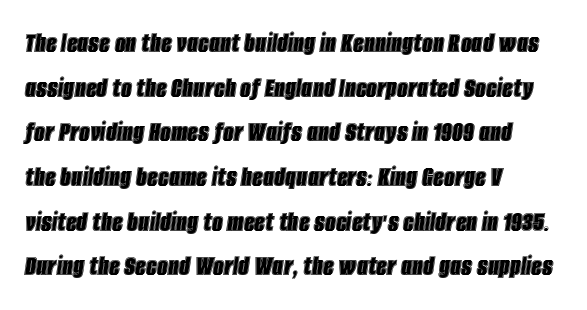
{"italic": "yes", "lean": "right", "slant_degrees": 8, "width": "condensed", "x_height": "large", "monospaced": "no", "underline": "no", "align": "left", "line_spacing": "normal", "line_spacing_ratio": 1.49, "letter_spacing": "normal", "letter_spacing_em": 0.0, "glyph_px": 30}
